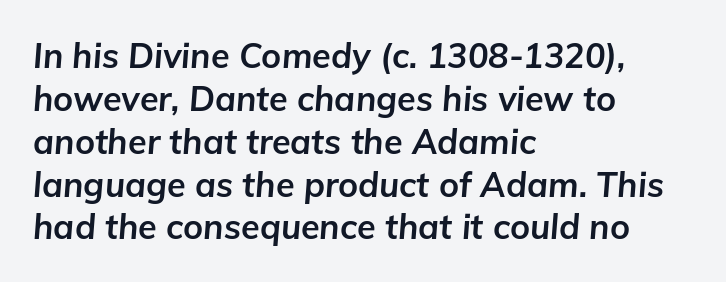
Nobody drew a line under any word here. The rendering uses natural spacing where letterforms have individual widths. These lines stack with their left ends in a neat column. You can tell it's italic because the verticals aren't actually vertical. The block of text has a typical density, with ordinary space between rows. Bold? Absolutely — the strokes are thick and heavy.
